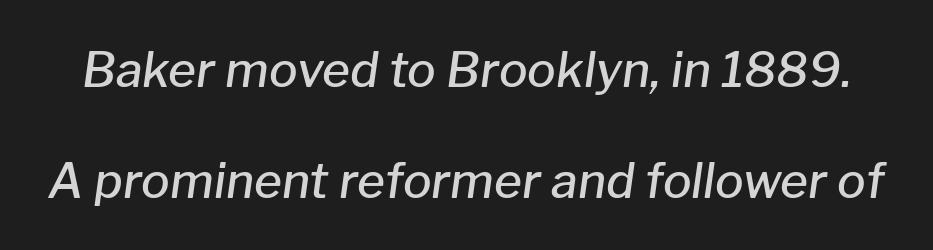
{"italic": "yes", "lean": "right", "slant_degrees": 8, "bold": "semi", "weight": "semibold", "width": "normal", "stroke_contrast": "low", "x_height": "medium", "monospaced": "no", "underline": "no", "line_spacing": "loose", "line_spacing_ratio": 2.31, "letter_spacing": "normal", "letter_spacing_em": 0.0, "glyph_px": 48}
